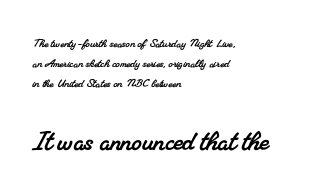
Q: Is the typeface a serif or a sans-serif typeface? A: Serif.
Q: Is the text underlined? A: No.
Q: How is the paragraph aligned? A: Left-aligned.
Q: Is the spacing between letters normal or unusually wide? A: Normal.
Q: Is the spacing between lines tight, normal or loose? A: Normal.
Q: Which block of text is set in a larger size, the first (top) or the second (bottom)? A: The second (bottom) one.
Q: Width (condensed, normal, or wide)? A: Normal.
Q: Stroke contrast? A: Medium.
Q: x-height? A: Small.
Q: Monospaced? A: No.
